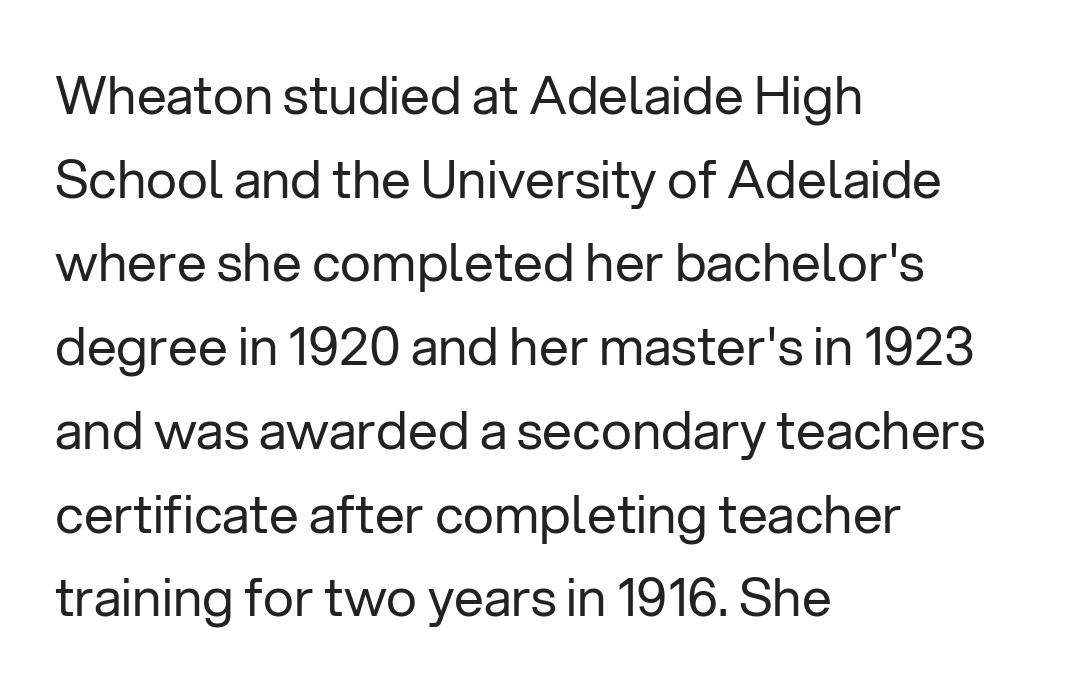
The specimen omits any rule beneath the text block's lines. The paragraph has a hard left edge and a soft right edge. Weight: in the light-to-regular range. How are the letters spaced? Ordinarily, with no added tracking. A typesetter would call this proportional, since set widths differ per character.
